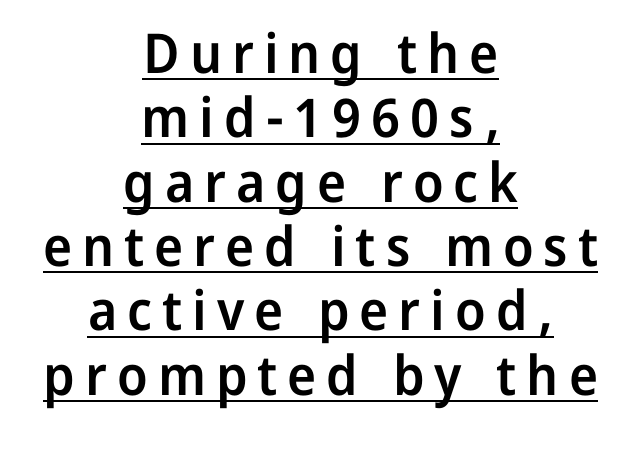
{"serif": "no", "italic": "no", "bold": "semi", "weight": "semibold", "width": "normal", "stroke_contrast": "low", "x_height": "medium", "monospaced": "no", "underline": "yes", "align": "center", "line_spacing_ratio": 1.17, "glyph_px": 55}
